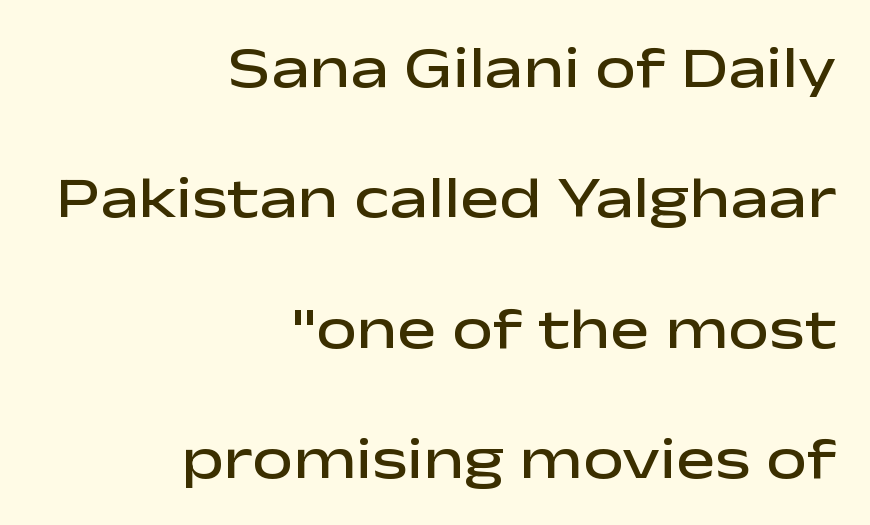
Q: Is the text bold? A: Semi-bold.
Q: Is the text italic (slanted)? A: No, it is upright.
Q: Is the typeface a serif or a sans-serif typeface? A: Sans-serif.
Q: Is the text underlined? A: No.
Q: How is the paragraph aligned? A: Right-aligned.
Q: Is the spacing between letters normal or unusually wide? A: Normal.
Q: Is the spacing between lines tight, normal or loose? A: Loose.
Q: Width (condensed, normal, or wide)? A: Wide.
Q: Stroke contrast? A: Low.
Q: x-height? A: Medium.
Q: Monospaced? A: No.
